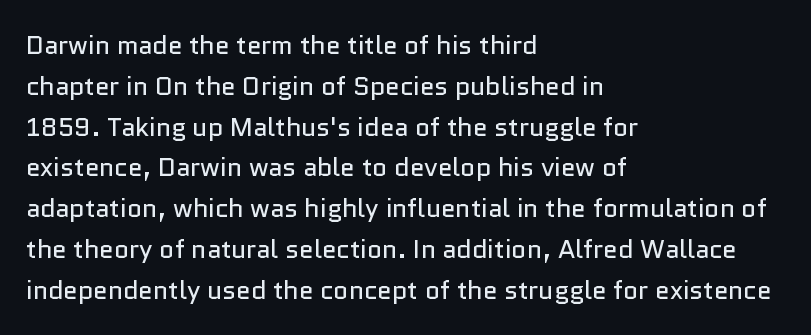
The image shows 26 px text type, upright; set left-aligned, normal line spacing (1.57x), normal letter spacing, not underlined.
